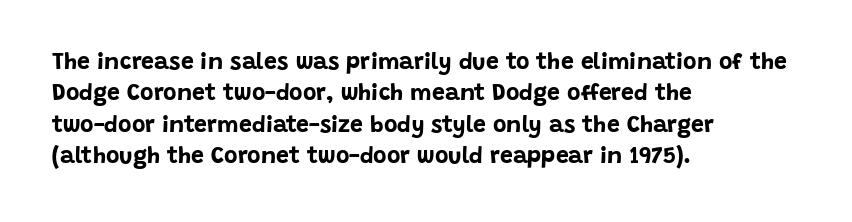
{"italic": "no", "bold": "yes", "underline": "no", "align": "left", "line_spacing": "normal", "line_spacing_ratio": 1.36, "letter_spacing": "normal", "letter_spacing_em": 0.0, "glyph_px": 23}
